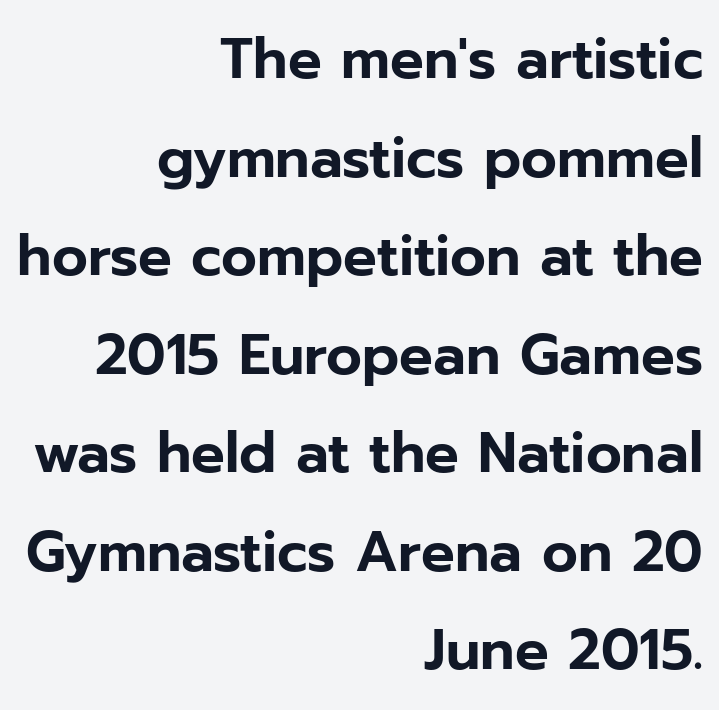
Line endings align vertically; line beginnings do not. Grotesque or geometric, the face here clearly has no serifs. Posture: upright roman. You could not count columns in this text — the font is proportionally spaced. No word sits above an underline.
